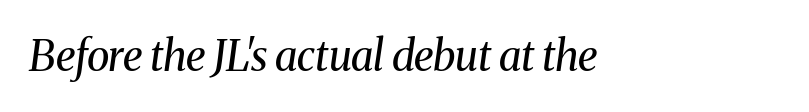
Q: Is the text bold? A: No.
Q: Is the text italic (slanted)? A: Yes, it leans right by about 8 degrees.
Q: Is the typeface a serif or a sans-serif typeface? A: Serif.
Q: Is the text underlined? A: No.
Q: Is the spacing between letters normal or unusually wide? A: Normal.
Q: Width (condensed, normal, or wide)? A: Normal.
Q: Stroke contrast? A: Medium.
Q: x-height? A: Medium.
Q: Monospaced? A: No.
